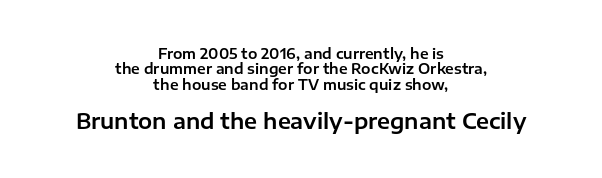
The image shows 21 px text type, upright; set centered, tight line spacing (1.09x), normal letter spacing, not underlined; the second (bottom) block is 1.5x larger.
